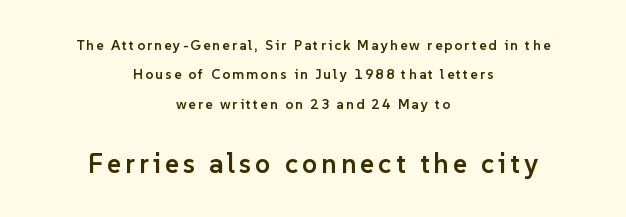
The image shows 27 px text type, upright; set centered, loose line spacing (2.1x), not underlined; the second (bottom) block is 1.93x larger.
